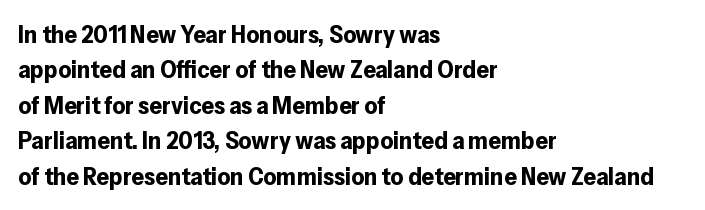
Q: Is the text bold? A: Yes.
Q: Is the text italic (slanted)? A: No, it is upright.
Q: Is the text underlined? A: No.
Q: How is the paragraph aligned? A: Left-aligned.
Q: Is the spacing between letters normal or unusually wide? A: Normal.
Q: Is the spacing between lines tight, normal or loose? A: Normal.
